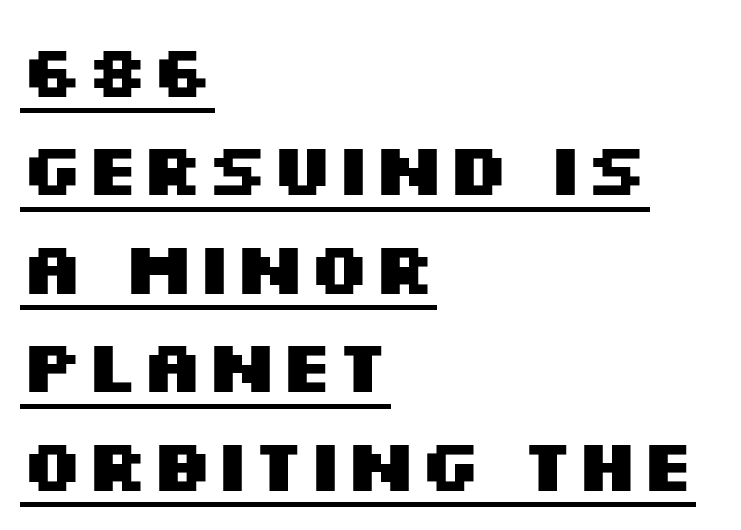
{"serif": "no", "italic": "no", "bold": "yes", "weight": "heavy", "width": "wide", "stroke_contrast": "medium", "x_height": "large", "monospaced": "no", "underline": "yes", "align": "left", "line_spacing": "normal", "line_spacing_ratio": 1.33, "letter_spacing": "normal", "letter_spacing_em": 0.0, "glyph_px": 74}
